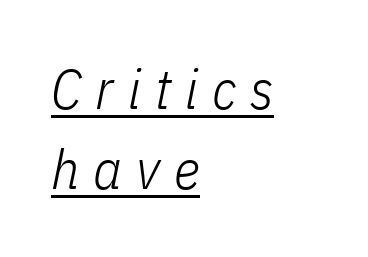
Q: Is the text bold? A: No.
Q: Is the text italic (slanted)? A: Yes, it leans right by about 11 degrees.
Q: Is the text underlined? A: Yes.
Q: How is the paragraph aligned? A: Left-aligned.
Q: Is the spacing between letters normal or unusually wide? A: Unusually wide.
Q: Is the spacing between lines tight, normal or loose? A: Normal.
Q: Width (condensed, normal, or wide)? A: Condensed.
Q: Stroke contrast? A: Low.
Q: x-height? A: Medium.
Q: Monospaced? A: No.
